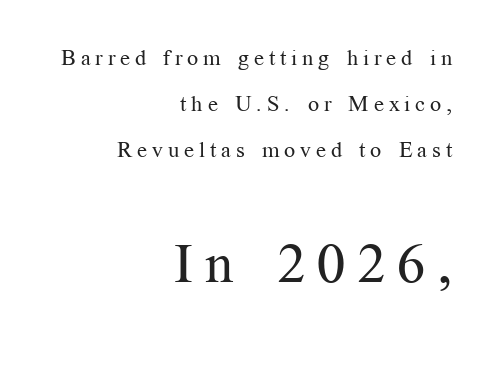
Q: Is the text bold? A: No.
Q: Is the text italic (slanted)? A: No, it is upright.
Q: Is the typeface a serif or a sans-serif typeface? A: Serif.
Q: Is the text underlined? A: No.
Q: How is the paragraph aligned? A: Right-aligned.
Q: Is the spacing between letters normal or unusually wide? A: Unusually wide.
Q: Is the spacing between lines tight, normal or loose? A: Loose.
Q: Which block of text is set in a larger size, the first (top) or the second (bottom)? A: The second (bottom) one.
Q: Width (condensed, normal, or wide)? A: Normal.
Q: Stroke contrast? A: Medium.
Q: x-height? A: Medium.
Q: Monospaced? A: No.
